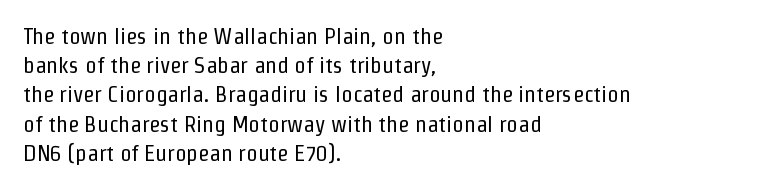
Q: Is the text bold? A: No.
Q: Is the text italic (slanted)? A: No, it is upright.
Q: Is the text underlined? A: No.
Q: How is the paragraph aligned? A: Left-aligned.
Q: Is the spacing between letters normal or unusually wide? A: Normal.
Q: Is the spacing between lines tight, normal or loose? A: Normal.
